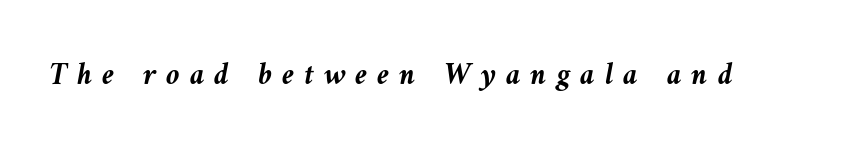
Q: Is the text bold? A: Yes.
Q: Is the text italic (slanted)? A: Yes, it leans left by about 10 degrees.
Q: Is the text underlined? A: No.
Q: Is the spacing between letters normal or unusually wide? A: Unusually wide.
Q: Width (condensed, normal, or wide)? A: Normal.
Q: Stroke contrast? A: Medium.
Q: x-height? A: Medium.
Q: Monospaced? A: No.
